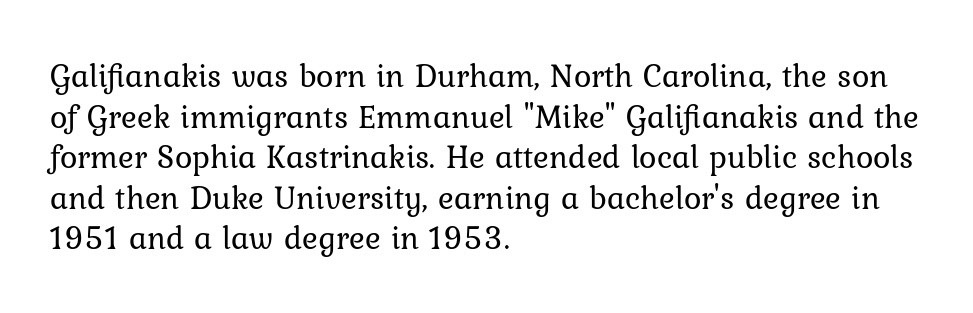
{"italic": "no", "bold": "no", "weight": "regular", "width": "normal", "stroke_contrast": "low", "x_height": "medium", "monospaced": "no", "underline": "no", "align": "left", "line_spacing_ratio": 1.23, "letter_spacing": "normal", "letter_spacing_em": 0.0, "glyph_px": 33}
